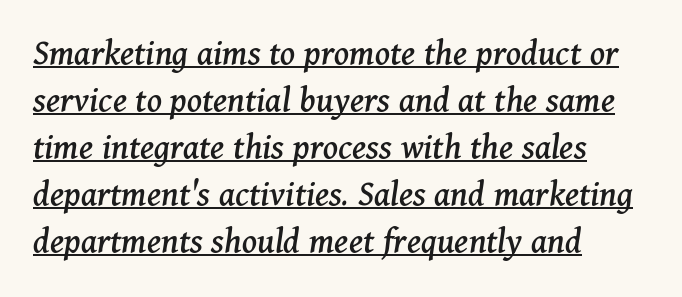
All the whitespace from short lines collects on the right. The specimen includes a rule beneath the text block's lines. Each letter's strokes conclude with small projecting serifs. Default kerning and tracking; the words read as compact shapes. The letters advance in unequal steps, a hallmark of proportional type.
